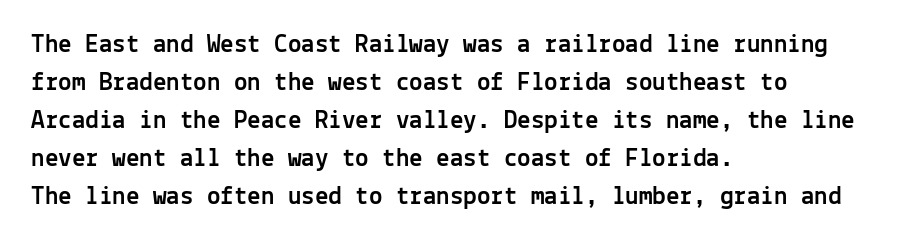
Every stem runs plumb, perpendicular to the baseline. No extra tracking has been applied to these lines. Students, observe: this is what conventionally led text looks like. The rendering anchors every line to the left-hand side. Just letters on the line, the space beneath them empty.
